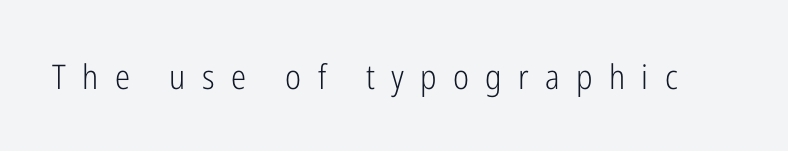
{"serif": "no", "italic": "no", "bold": "no", "weight": "light", "width": "condensed", "stroke_contrast": "low", "x_height": "medium", "monospaced": "no", "underline": "no", "letter_spacing": "wide", "letter_spacing_em": 0.48, "glyph_px": 34}
